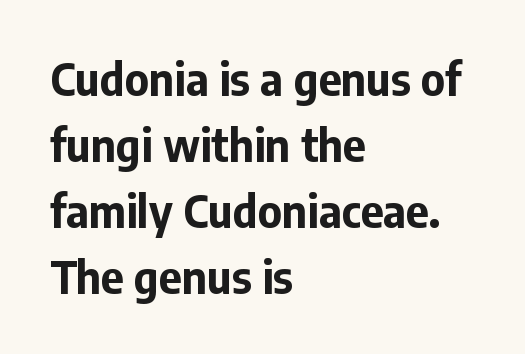
Heavy, bold letterforms. The passage shown has conventional tracking throughout. Quick note: not italic, upright. Is there much room between lines? A standard amount, neither cramped nor airy. If you drew a ruler down the left edge, every line would touch it. The rendering uses natural spacing where letterforms have individual widths.
